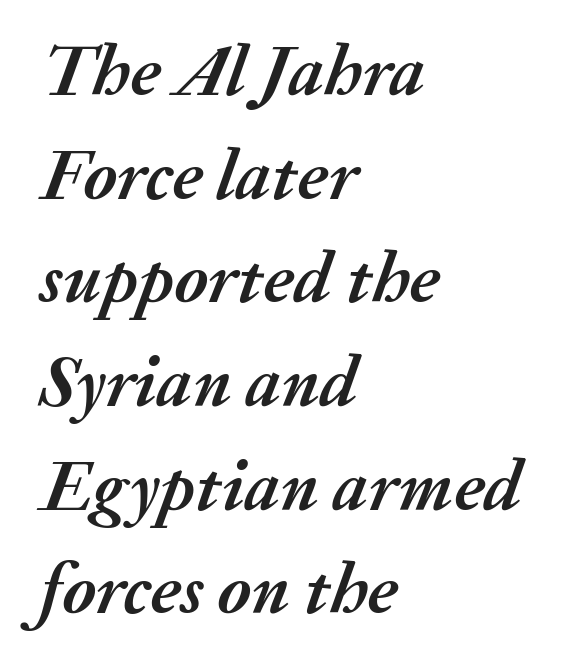
Q: Is the text bold? A: Yes.
Q: Is the text italic (slanted)? A: Yes, it leans right by about 20 degrees.
Q: Is the text underlined? A: No.
Q: How is the paragraph aligned? A: Left-aligned.
Q: Is the spacing between letters normal or unusually wide? A: Normal.
Q: Is the spacing between lines tight, normal or loose? A: Normal.
Q: Width (condensed, normal, or wide)? A: Normal.
Q: Stroke contrast? A: Medium.
Q: x-height? A: Medium.
Q: Monospaced? A: No.
